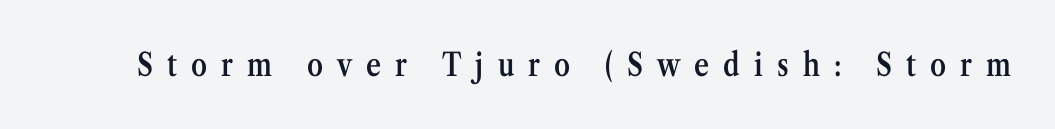
{"serif": "yes", "italic": "no", "bold": "semi", "weight": "semibold", "width": "condensed", "stroke_contrast": "medium", "x_height": "medium", "monospaced": "no", "underline": "no", "letter_spacing": "wide", "letter_spacing_em": 0.44, "glyph_px": 32}
